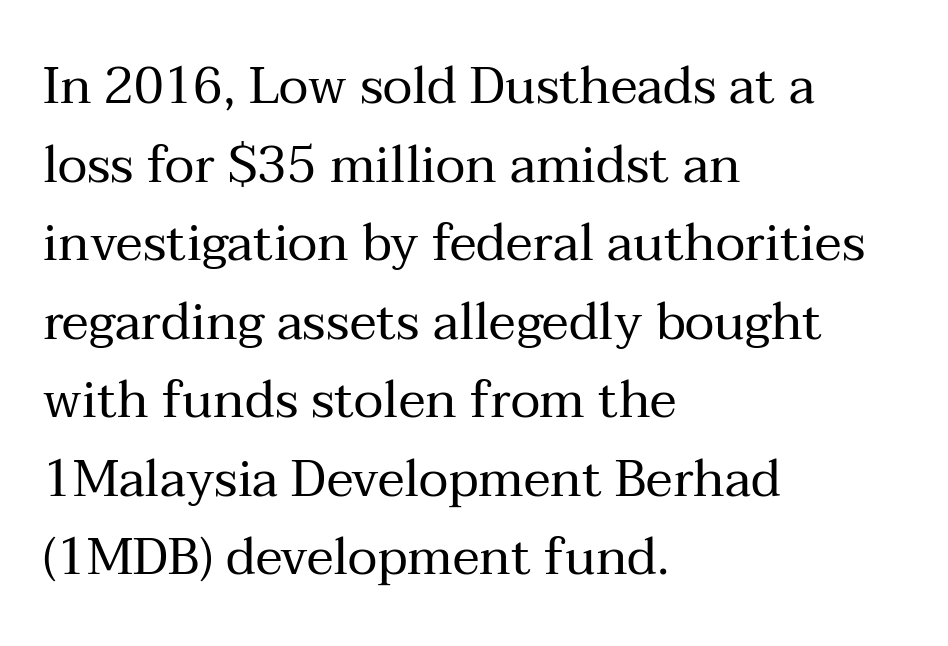
Q: Is the text bold? A: No.
Q: Is the text italic (slanted)? A: No, it is upright.
Q: Is the typeface a serif or a sans-serif typeface? A: Serif.
Q: Is the text underlined? A: No.
Q: How is the paragraph aligned? A: Left-aligned.
Q: Is the spacing between letters normal or unusually wide? A: Normal.
Q: Is the spacing between lines tight, normal or loose? A: Normal.
Q: Width (condensed, normal, or wide)? A: Normal.
Q: Stroke contrast? A: Medium.
Q: x-height? A: Medium.
Q: Monospaced? A: No.
